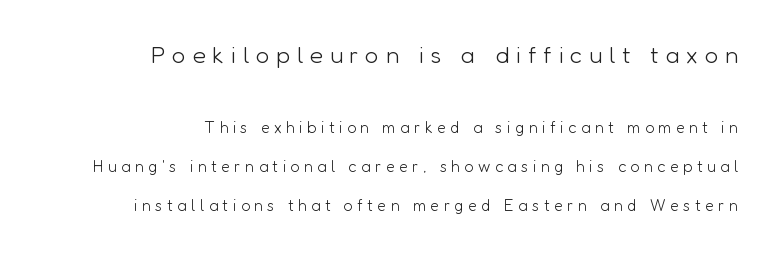
Compared with a typical body face, this is equally light or lighter still. The glyphs are unaccompanied by any horizontal stroke below them. Line spacing here is loose. Compare the two chunks: the upper has the greater cap height.
